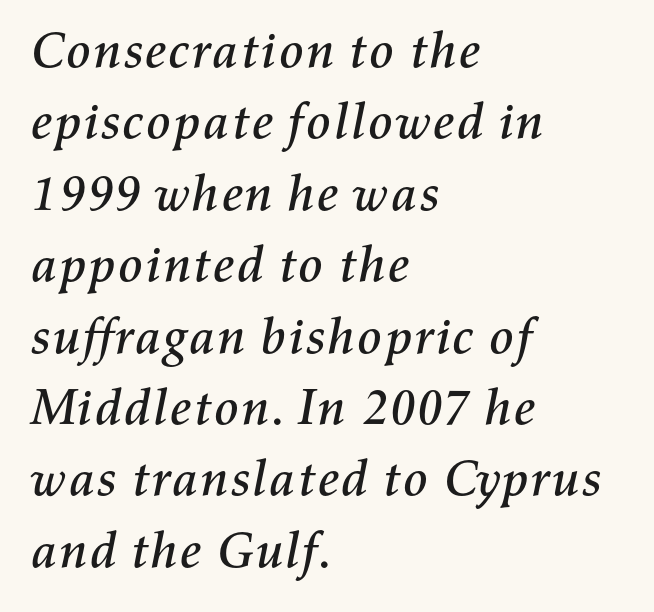
Q: Is the text italic (slanted)? A: Yes, it leans right by about 11 degrees.
Q: Is the text underlined? A: No.
Q: How is the paragraph aligned? A: Left-aligned.
Q: Is the spacing between letters normal or unusually wide? A: Normal.
Q: Is the spacing between lines tight, normal or loose? A: Normal.
Q: Width (condensed, normal, or wide)? A: Normal.
Q: Stroke contrast? A: Medium.
Q: x-height? A: Medium.
Q: Monospaced? A: No.
